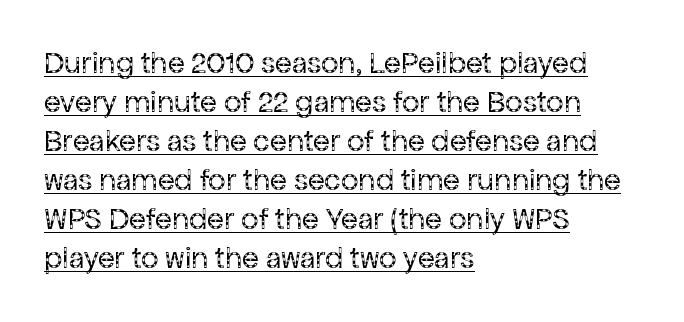
Q: Is the text bold? A: No.
Q: Is the text italic (slanted)? A: No, it is upright.
Q: Is the typeface a serif or a sans-serif typeface? A: Sans-serif.
Q: Is the text underlined? A: Yes.
Q: How is the paragraph aligned? A: Left-aligned.
Q: Is the spacing between letters normal or unusually wide? A: Normal.
Q: Is the spacing between lines tight, normal or loose? A: Normal.
Q: Width (condensed, normal, or wide)? A: Normal.
Q: Stroke contrast? A: Low.
Q: x-height? A: Medium.
Q: Monospaced? A: No.
